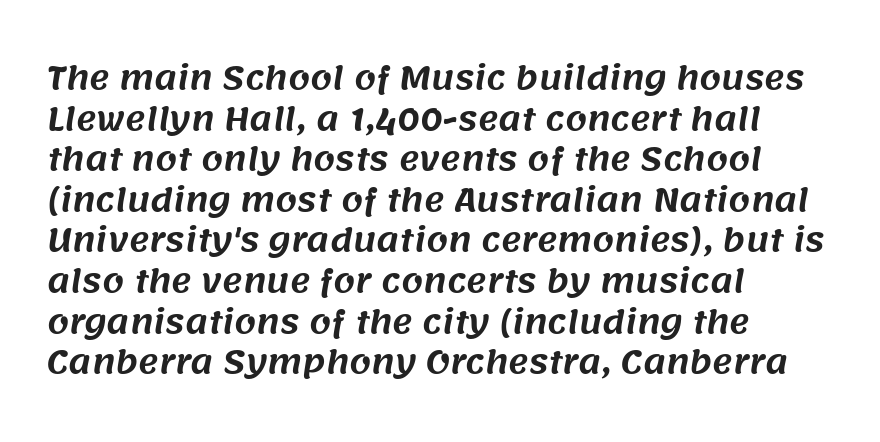
{"serif": "no", "width": "normal", "stroke_contrast": "medium", "x_height": "large", "monospaced": "no", "underline": "no", "align": "left", "line_spacing": "normal", "line_spacing_ratio": 1.31, "letter_spacing": "normal", "letter_spacing_em": 0.0, "glyph_px": 31}
